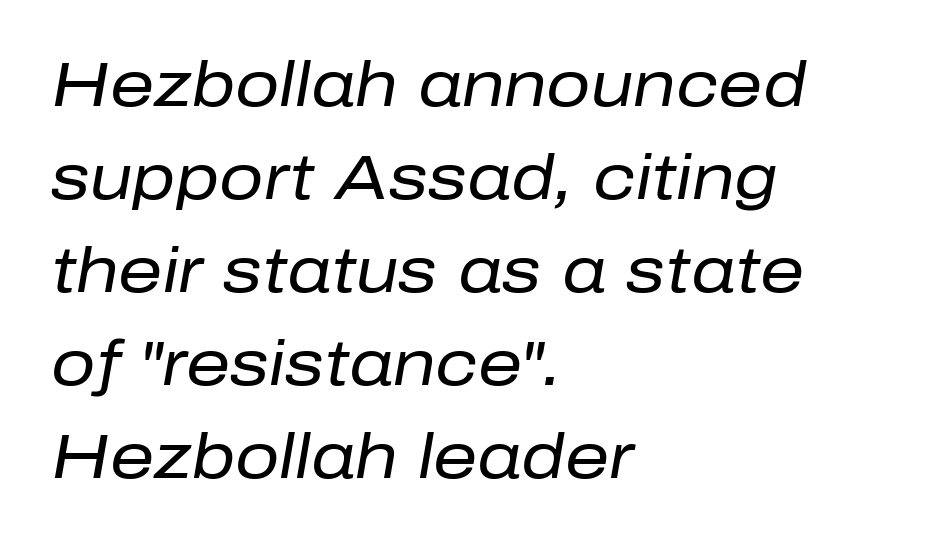
{"italic": "yes", "lean": "right", "slant_degrees": 10, "bold": "no", "weight": "regular", "width": "normal", "stroke_contrast": "low", "x_height": "medium", "monospaced": "no", "underline": "no", "align": "left", "line_spacing": "normal", "line_spacing_ratio": 1.5, "letter_spacing": "normal", "letter_spacing_em": 0.0, "glyph_px": 62}
